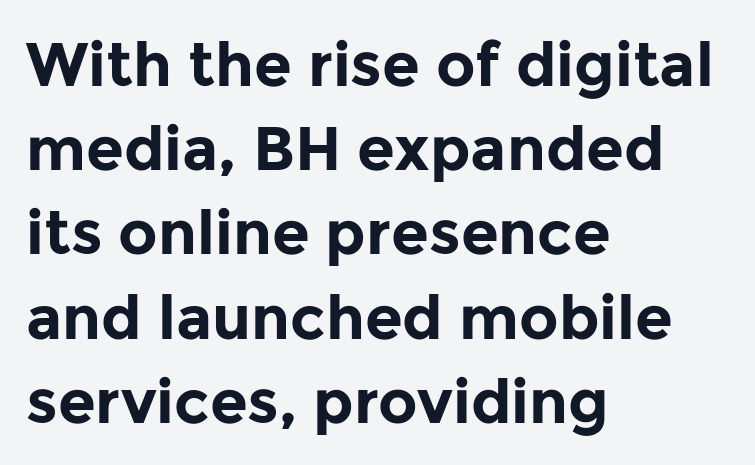
Q: Is the text bold? A: Yes.
Q: Is the text italic (slanted)? A: No, it is upright.
Q: Is the typeface a serif or a sans-serif typeface? A: Sans-serif.
Q: Is the text underlined? A: No.
Q: How is the paragraph aligned? A: Left-aligned.
Q: Is the spacing between letters normal or unusually wide? A: Normal.
Q: Is the spacing between lines tight, normal or loose? A: Normal.
Q: Width (condensed, normal, or wide)? A: Normal.
Q: Stroke contrast? A: Low.
Q: x-height? A: Medium.
Q: Monospaced? A: No.
